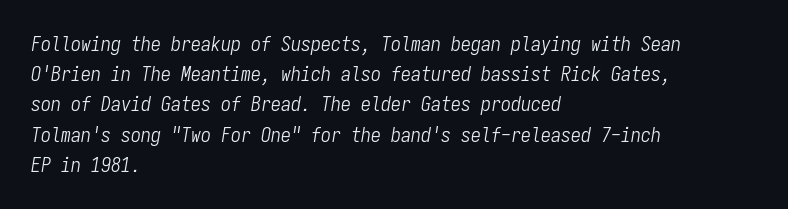
Q: Is the text bold? A: No.
Q: Is the text italic (slanted)? A: Yes, it leans right by about 9 degrees.
Q: Is the text underlined? A: No.
Q: How is the paragraph aligned? A: Left-aligned.
Q: Is the spacing between letters normal or unusually wide? A: Normal.
Q: Is the spacing between lines tight, normal or loose? A: Normal.
